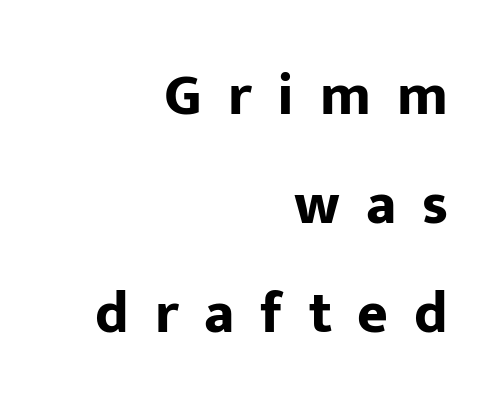
Q: Is the text bold? A: Yes.
Q: Is the text italic (slanted)? A: No, it is upright.
Q: Is the typeface a serif or a sans-serif typeface? A: Sans-serif.
Q: Is the text underlined? A: No.
Q: How is the paragraph aligned? A: Right-aligned.
Q: Is the spacing between letters normal or unusually wide? A: Unusually wide.
Q: Width (condensed, normal, or wide)? A: Normal.
Q: Stroke contrast? A: Low.
Q: x-height? A: Medium.
Q: Monospaced? A: No.
